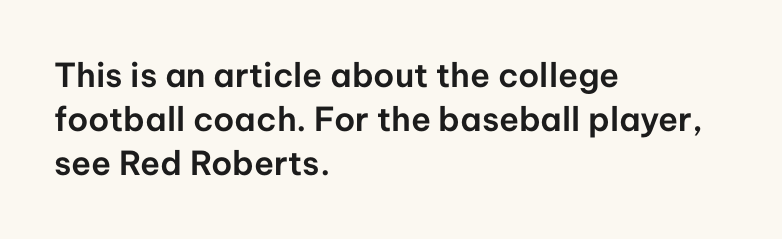
Nobody drew a line under any word here. A typesetter would call this zero additional tracking. Short and long lines alike share a common starting point at left. The designer left line spacing at the default. The face used here is proportionally spaced, like ordinary book or web type. This sample uses a sans-serif face.
